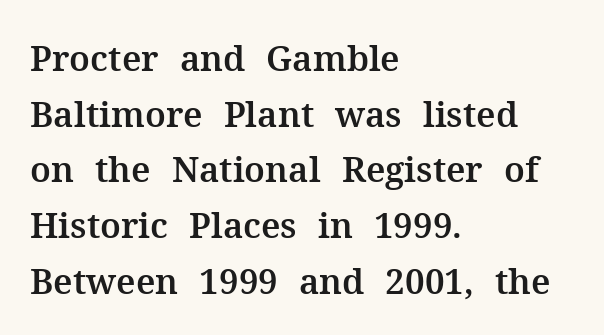
{"serif": "yes", "italic": "no", "width": "normal", "stroke_contrast": "medium", "x_height": "medium", "monospaced": "no", "underline": "no", "align": "left", "line_spacing": "normal", "line_spacing_ratio": 1.59, "letter_spacing": "normal", "letter_spacing_em": 0.0, "glyph_px": 35}
